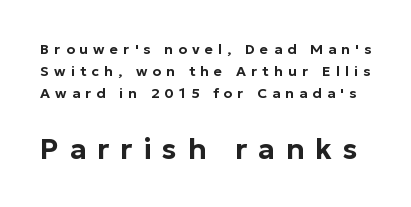
Q: Is the text italic (slanted)? A: No, it is upright.
Q: Is the typeface a serif or a sans-serif typeface? A: Sans-serif.
Q: Is the text underlined? A: No.
Q: Is the spacing between letters normal or unusually wide? A: Unusually wide.
Q: Is the spacing between lines tight, normal or loose? A: Normal.
Q: Which block of text is set in a larger size, the first (top) or the second (bottom)? A: The second (bottom) one.
Q: Width (condensed, normal, or wide)? A: Normal.
Q: Stroke contrast? A: Low.
Q: x-height? A: Medium.
Q: Monospaced? A: No.
